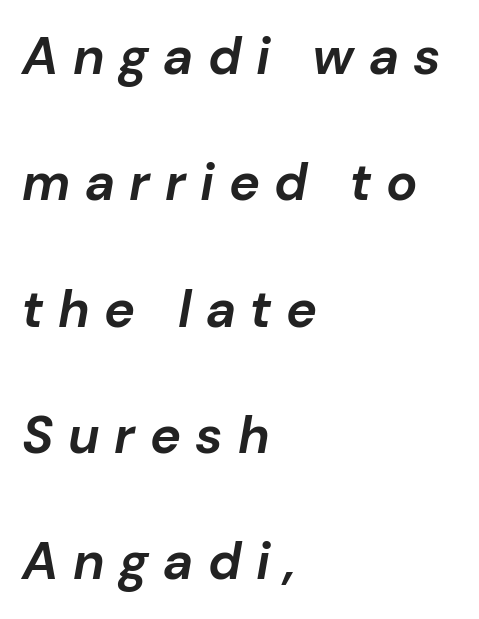
Lines of text with bare space underneath. The leading is generous, giving the passage an open texture. Compared with a centered layout, this one pins lines to the left instead. Emphasis by weight is at full strength: bold. This sample has the flowing, uneven cadence of proportional lettering. The glyphs look as if they've been sheared to an angle.
